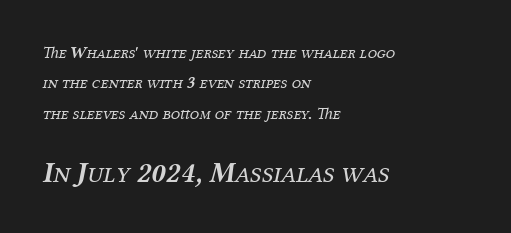
The image shows 29 px regular-weight serif type, italic (leaning right); set left-aligned, line spacing 1.79x, normal letter spacing, not underlined; the second (bottom) block is 1.71x larger; medium stroke contrast and a medium x-height.
